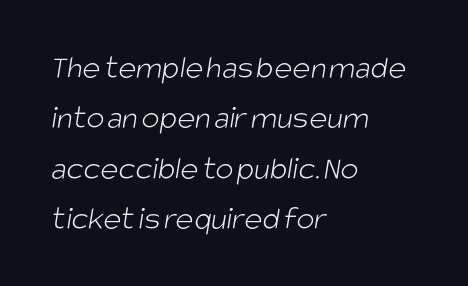
Q: Is the text bold? A: No.
Q: Is the typeface a serif or a sans-serif typeface? A: Sans-serif.
Q: Is the text underlined? A: No.
Q: How is the paragraph aligned? A: Left-aligned.
Q: Is the spacing between letters normal or unusually wide? A: Normal.
Q: Is the spacing between lines tight, normal or loose? A: Normal.
Q: Width (condensed, normal, or wide)? A: Condensed.
Q: Stroke contrast? A: Low.
Q: x-height? A: Large.
Q: Monospaced? A: No.
